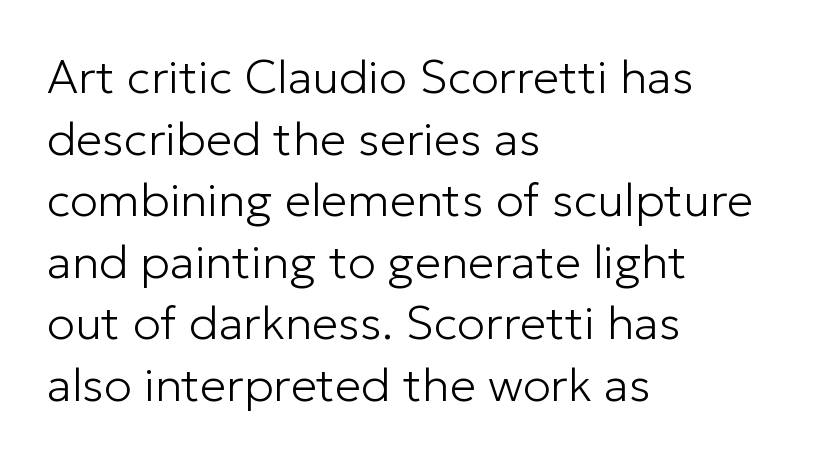
{"serif": "no", "italic": "no", "bold": "no", "weight": "light", "width": "normal", "stroke_contrast": "low", "x_height": "medium", "monospaced": "no", "underline": "no", "align": "left", "line_spacing": "normal", "line_spacing_ratio": 1.31, "letter_spacing": "normal", "letter_spacing_em": 0.0, "glyph_px": 47}
